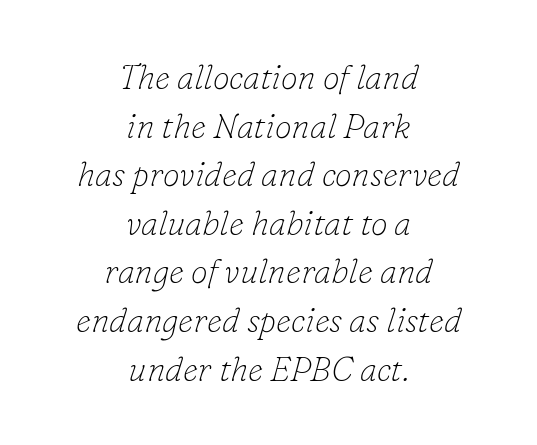
{"serif": "yes", "italic": "yes", "lean": "right", "slant_degrees": 16, "bold": "no", "weight": "thin", "width": "normal", "stroke_contrast": "low", "x_height": "small", "monospaced": "no", "underline": "no", "align": "center", "line_spacing": "normal", "line_spacing_ratio": 1.43, "letter_spacing": "normal", "letter_spacing_em": 0.0, "glyph_px": 34}
